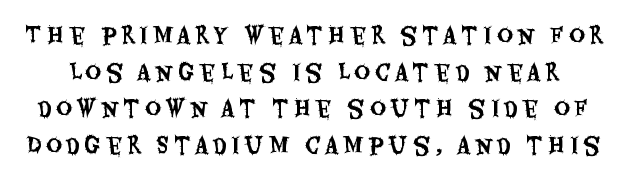
Nobody drew a line under any word here. The block of text has a typical density, with ordinary space between rows. The horizontal fit of the characters is loose and conspicuously gappy. In terms of posture, this sample is upright.
